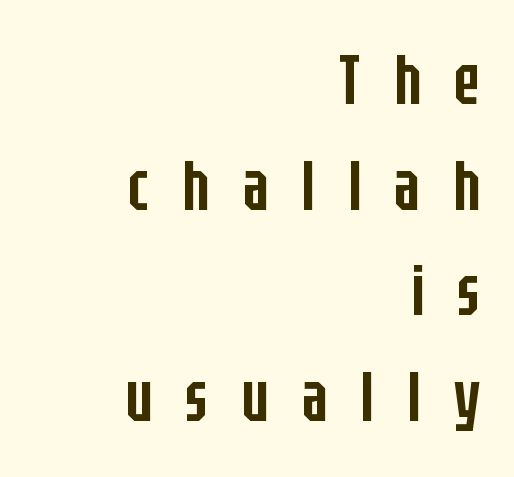
The image shows 70 px semibold, condensed sans-serif type, upright; set right-aligned, normal line spacing (1.51x), unusually wide letter spacing (+0.47 em), not underlined; low stroke contrast and a large x-height.
